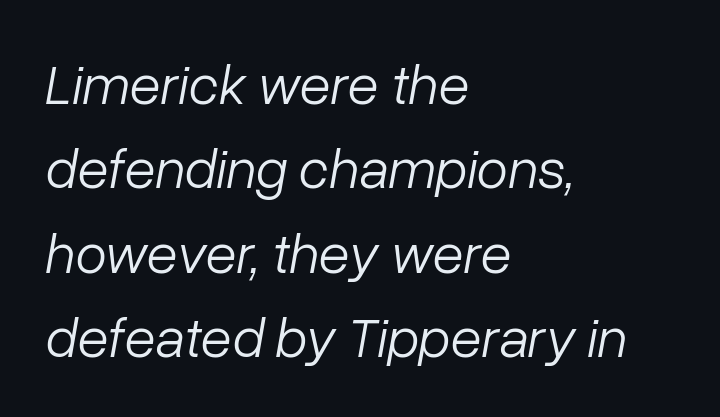
{"italic": "yes", "lean": "right", "slant_degrees": 10, "bold": "no", "weight": "light", "width": "normal", "stroke_contrast": "low", "x_height": "medium", "monospaced": "no", "underline": "no", "align": "left", "line_spacing": "normal", "line_spacing_ratio": 1.48, "letter_spacing": "normal", "letter_spacing_em": 0.0, "glyph_px": 57}
